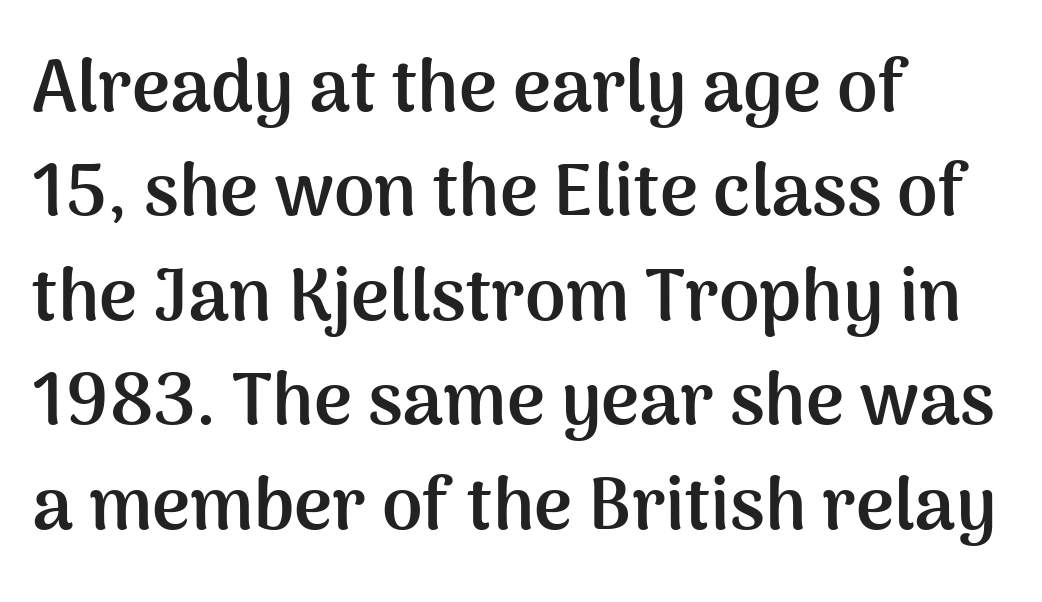
Q: Is the text bold? A: Yes.
Q: Is the text italic (slanted)? A: No, it is upright.
Q: Is the typeface a serif or a sans-serif typeface? A: Sans-serif.
Q: Is the text underlined? A: No.
Q: How is the paragraph aligned? A: Left-aligned.
Q: Is the spacing between letters normal or unusually wide? A: Normal.
Q: Is the spacing between lines tight, normal or loose? A: Normal.
Q: Width (condensed, normal, or wide)? A: Normal.
Q: Stroke contrast? A: Medium.
Q: x-height? A: Medium.
Q: Monospaced? A: No.
